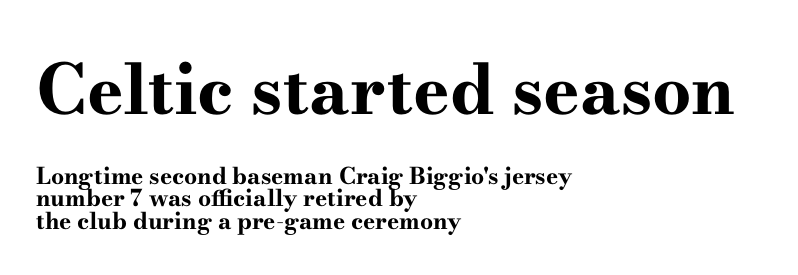
Q: Is the text bold? A: Yes.
Q: Is the text italic (slanted)? A: No, it is upright.
Q: Is the typeface a serif or a sans-serif typeface? A: Serif.
Q: Is the text underlined? A: No.
Q: How is the paragraph aligned? A: Left-aligned.
Q: Is the spacing between letters normal or unusually wide? A: Normal.
Q: Is the spacing between lines tight, normal or loose? A: Tight.
Q: Which block of text is set in a larger size, the first (top) or the second (bottom)? A: The first (top) one.
Q: Width (condensed, normal, or wide)? A: Wide.
Q: Stroke contrast? A: High.
Q: x-height? A: Small.
Q: Monospaced? A: No.
